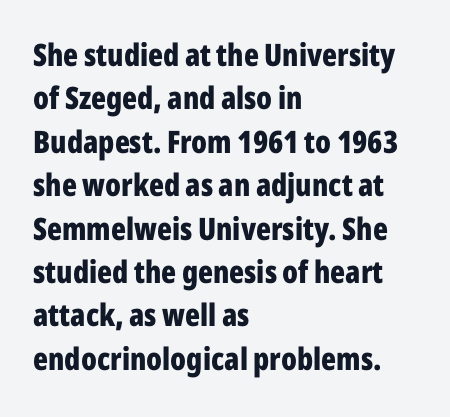
The image shows 31 px bold, condensed sans-serif type, upright; set left-aligned, normal line spacing (1.4x), normal letter spacing, not underlined; low stroke contrast and a medium x-height.
